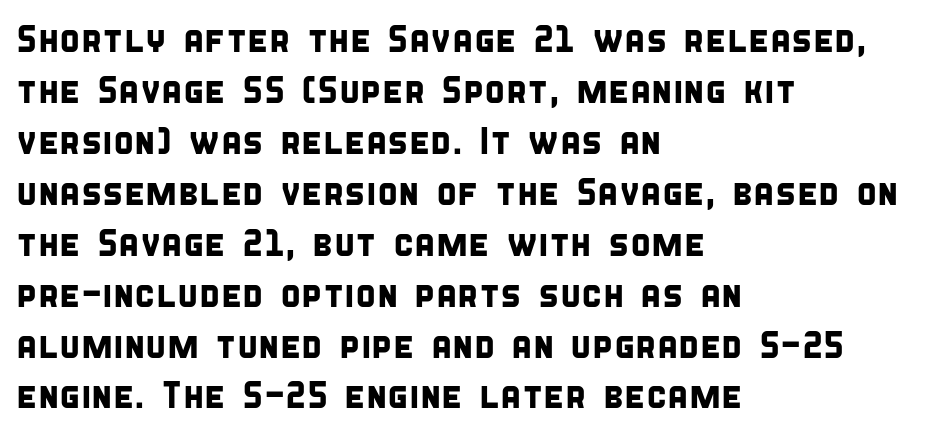
{"serif": "no", "width": "condensed", "stroke_contrast": "low", "x_height": "large", "monospaced": "no", "underline": "no", "align": "left", "line_spacing": "normal", "line_spacing_ratio": 1.34, "letter_spacing": "normal", "letter_spacing_em": 0.0, "glyph_px": 38}
